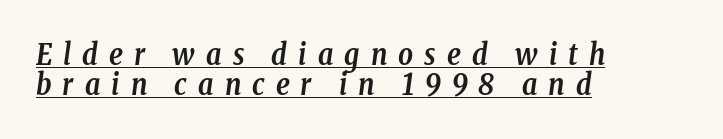
{"serif": "yes", "italic": "yes", "lean": "right", "slant_degrees": 8, "bold": "yes", "weight": "semibold", "width": "condensed", "stroke_contrast": "low", "x_height": "medium", "monospaced": "no", "underline": "yes", "align": "left", "line_spacing": "tight", "line_spacing_ratio": 1.02, "letter_spacing": "wide", "letter_spacing_em": 0.38, "glyph_px": 29}
